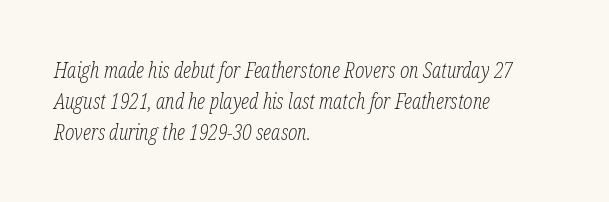
The image shows 22 px text type, italic (leaning right); set left-aligned, normal line spacing (1.41x), normal letter spacing, not underlined.
